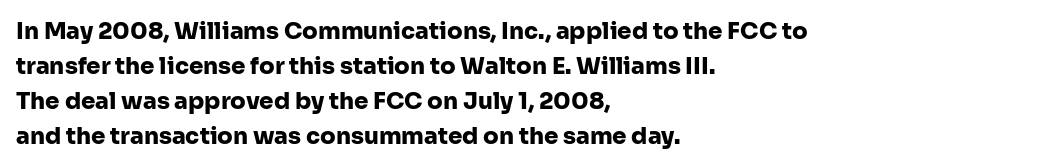
The image shows 23 px bold type, upright; set left-aligned, normal line spacing (1.52x), normal letter spacing, not underlined.
